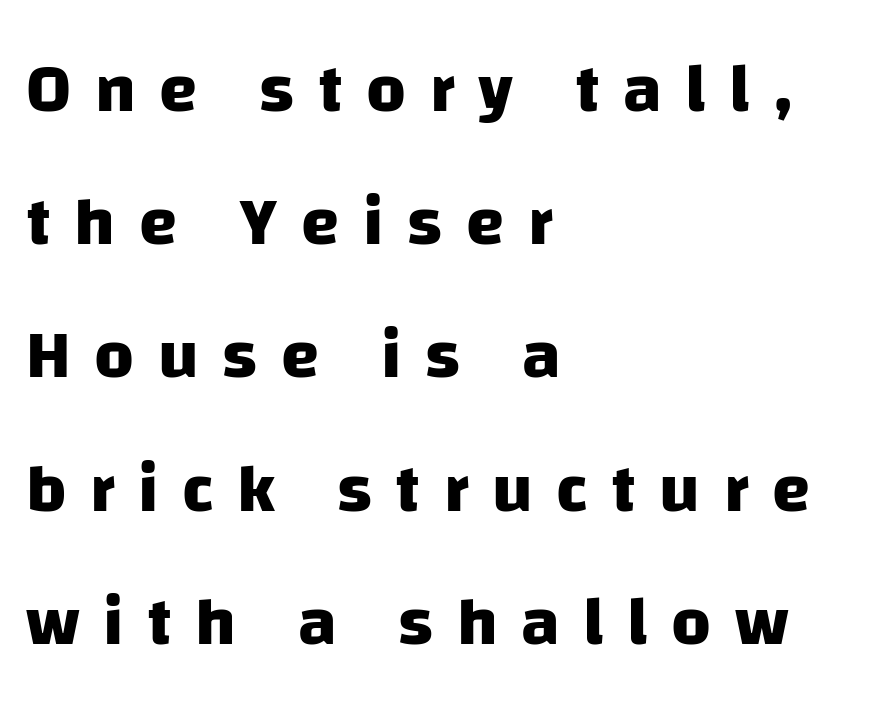
The image shows 69 px heavy sans-serif type; set left-aligned, loose line spacing (1.93x), unusually wide letter spacing (+0.34 em), not underlined; low stroke contrast and a large x-height.
